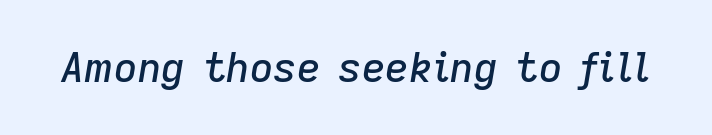
The gaps between neighbouring characters are ordinary and unremarkable. It's the slanting kind of type. The space beneath each line is pristine and unruled. Looks like regular typesetting: each glyph gets only the width it needs.
